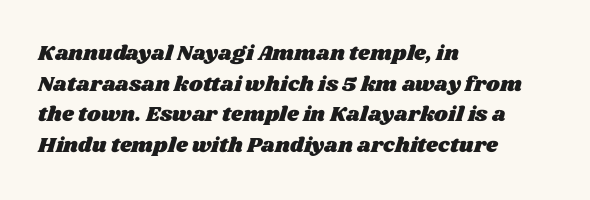
Q: Is the text underlined? A: No.
Q: How is the paragraph aligned? A: Left-aligned.
Q: Is the spacing between letters normal or unusually wide? A: Normal.
Q: Is the spacing between lines tight, normal or loose? A: Normal.
